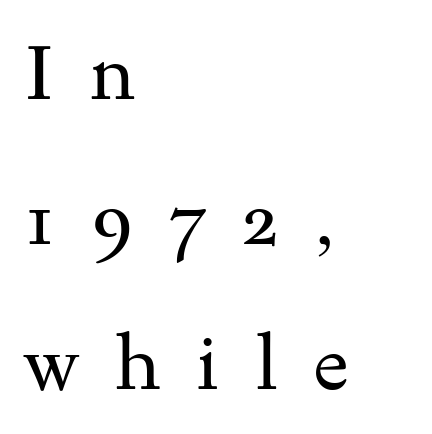
Short note: letters widely spaced. A typesetter would label this face a serif. You could not count columns in this text — the font is proportionally spaced. A clean baseline with only descenders dipping below it. This rendering uses left alignment, leaving the right contour irregular.
